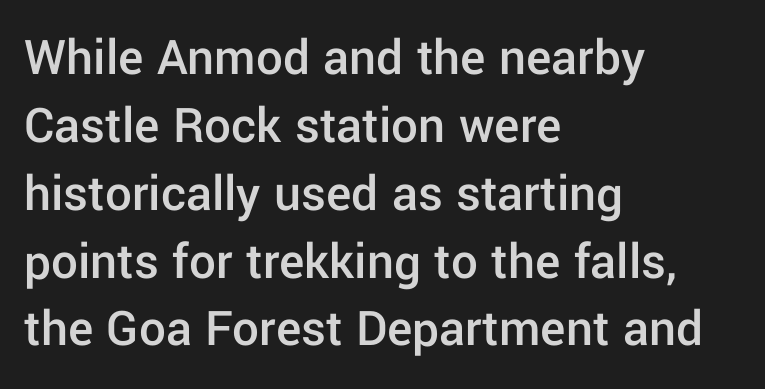
{"serif": "no", "italic": "no", "bold": "semi", "weight": "semibold", "width": "normal", "stroke_contrast": "low", "x_height": "medium", "monospaced": "no", "underline": "no", "align": "left", "line_spacing": "normal", "line_spacing_ratio": 1.28, "letter_spacing": "normal", "letter_spacing_em": 0.0, "glyph_px": 53}
